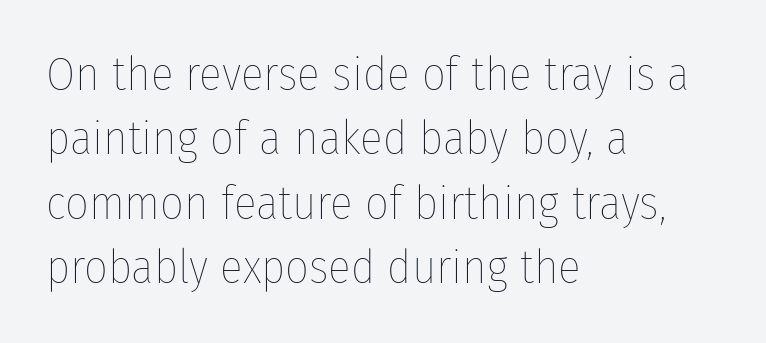
Q: Is the text bold? A: No.
Q: Is the text italic (slanted)? A: No, it is upright.
Q: Is the text underlined? A: No.
Q: How is the paragraph aligned? A: Left-aligned.
Q: Is the spacing between letters normal or unusually wide? A: Normal.
Q: Is the spacing between lines tight, normal or loose? A: Normal.
Q: Width (condensed, normal, or wide)? A: Condensed.
Q: Stroke contrast? A: Low.
Q: x-height? A: Medium.
Q: Monospaced? A: No.
